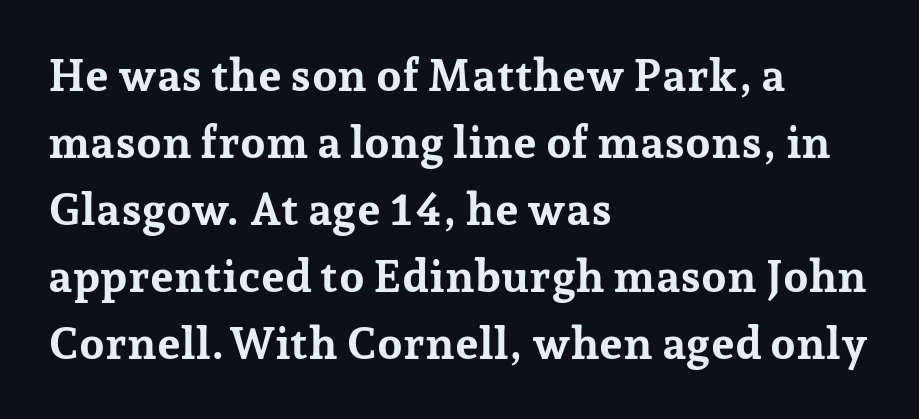
Q: Is the text bold? A: Yes.
Q: Is the text italic (slanted)? A: No, it is upright.
Q: Is the typeface a serif or a sans-serif typeface? A: Serif.
Q: Is the text underlined? A: No.
Q: How is the paragraph aligned? A: Left-aligned.
Q: Is the spacing between letters normal or unusually wide? A: Normal.
Q: Is the spacing between lines tight, normal or loose? A: Normal.
Q: Width (condensed, normal, or wide)? A: Normal.
Q: Stroke contrast? A: Low.
Q: x-height? A: Medium.
Q: Monospaced? A: No.
